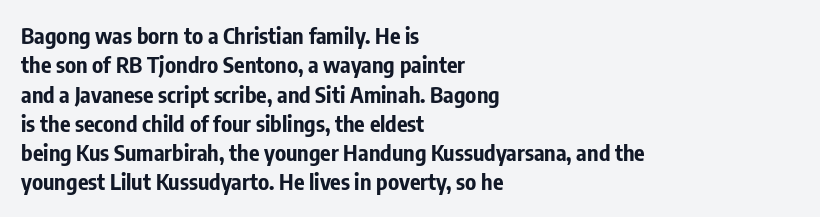
Every character sits straight up, as roman type does. Visually the block forms a straight wall on the left and a jagged coastline on the right. I'd describe the lettering as bold — thick and assertive. Unmarked baselines from the first word to the last.
